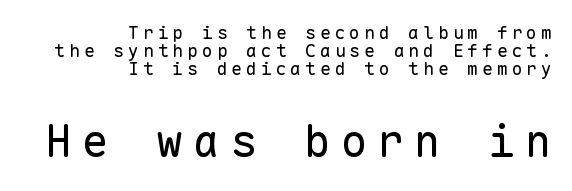
{"serif": "no", "italic": "no", "bold": "no", "weight": "regular", "width": "normal", "stroke_contrast": "low", "x_height": "medium", "monospaced": "yes", "underline": "no", "align": "right", "line_spacing": "tight", "line_spacing_ratio": 1.01, "letter_spacing": "wide", "letter_spacing_em": 0.22, "larger_block": "second", "size_ratio": 2.5, "glyph_px": 45}
